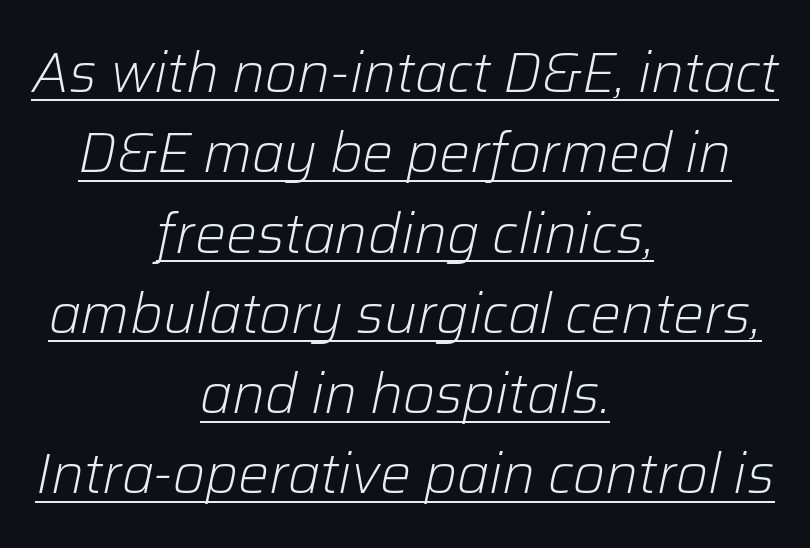
Each line is balanced around a shared central axis. Weight class: somewhere from thin through regular. Quick note: interline space is typical. The passage shown is underscored from start to finish.
